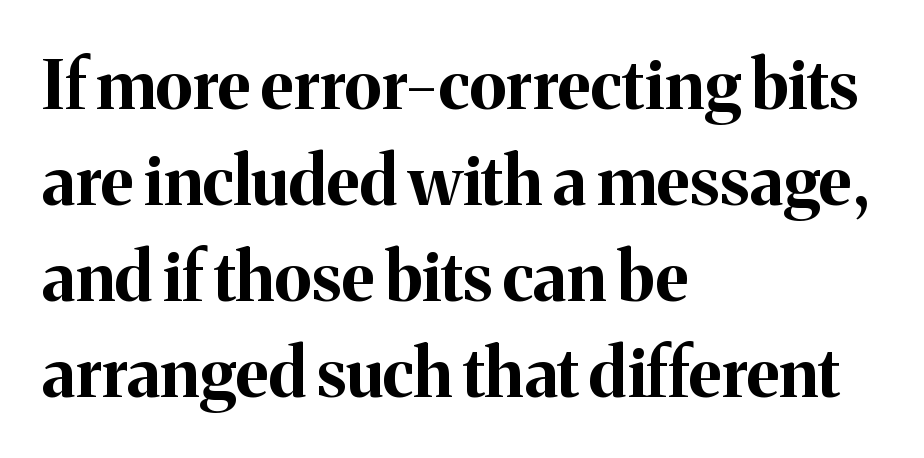
Which margin do the lines hug? The left one — the right edge is uneven. You could not count columns in this text — the font is proportionally spaced. Old-style or modern, the face here clearly has serifs. The baseline area is clear. Upright lettering throughout.
